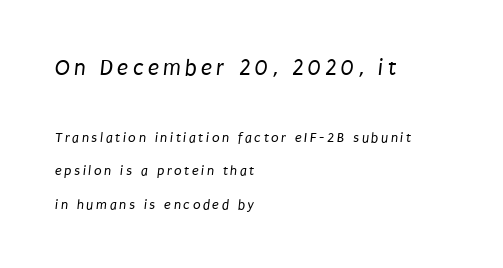
Q: Is the text bold? A: No.
Q: Is the text underlined? A: No.
Q: How is the paragraph aligned? A: Left-aligned.
Q: Is the spacing between lines tight, normal or loose? A: Loose.
Q: Which block of text is set in a larger size, the first (top) or the second (bottom)? A: The first (top) one.
